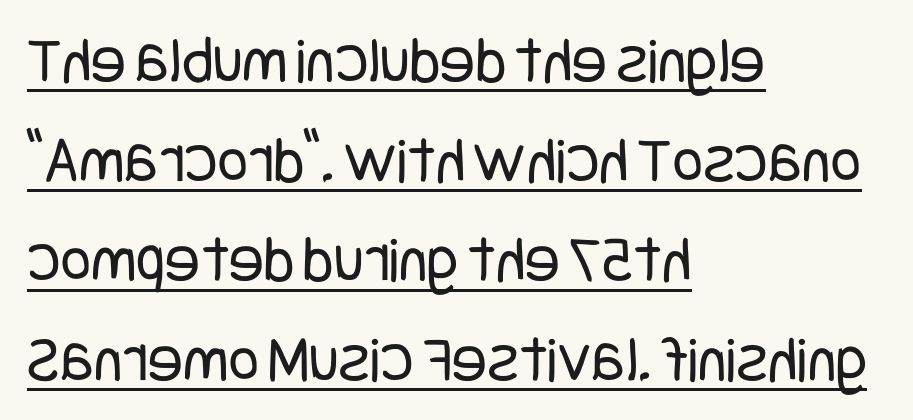
{"serif": "no", "italic": "no", "bold": "no", "weight": "regular", "width": "condensed", "stroke_contrast": "low", "x_height": "large", "underline": "yes", "align": "left", "line_spacing": "normal", "line_spacing_ratio": 1.51, "letter_spacing": "normal", "letter_spacing_em": 0.0, "glyph_px": 66}
